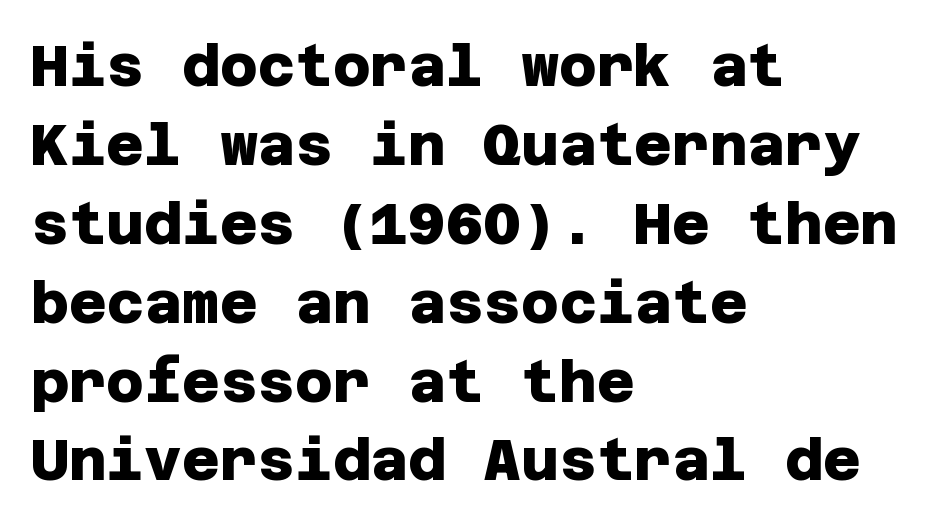
{"serif": "no", "bold": "yes", "weight": "heavy", "width": "normal", "stroke_contrast": "low", "x_height": "large", "underline": "no", "align": "left", "line_spacing": "normal", "line_spacing_ratio": 1.36, "letter_spacing": "normal", "letter_spacing_em": 0.0, "glyph_px": 58}
